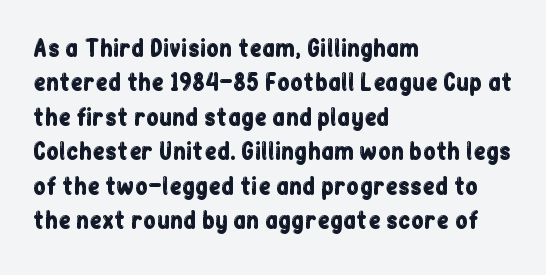
The image shows 23 px text type, upright; set left-aligned, normal line spacing (1.5x), normal letter spacing, not underlined.
